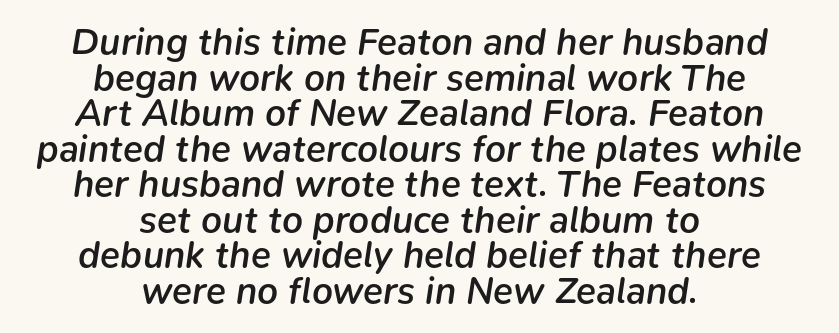
Typeset on center — no edge is straight. Each row of text sits above clean, open space. The passage shown stacks its lines with hardly any gap. Nobody touched the tracking dial on this one. Style check: oblique.
